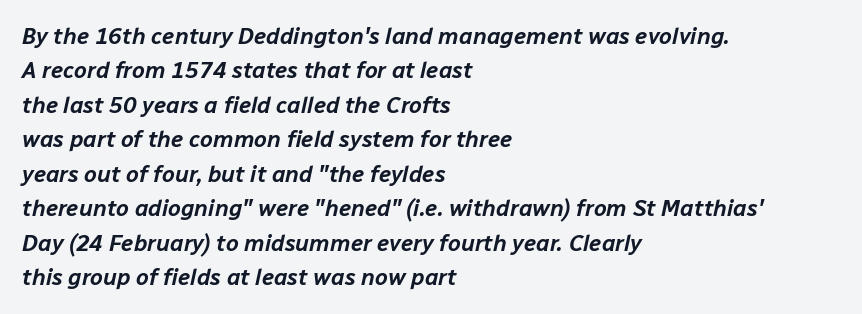
Q: Is the text italic (slanted)? A: Yes, it leans right by about 12 degrees.
Q: Is the text underlined? A: No.
Q: How is the paragraph aligned? A: Left-aligned.
Q: Is the spacing between letters normal or unusually wide? A: Normal.
Q: Is the spacing between lines tight, normal or loose? A: Normal.
